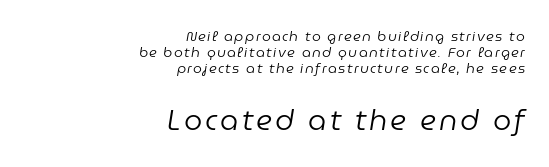
The image shows 29 px regular-weight type, italic (leaning right); set right-aligned, line spacing 1.16x, not underlined; the second (bottom) block is 2.07x larger; low stroke contrast and a medium x-height.
